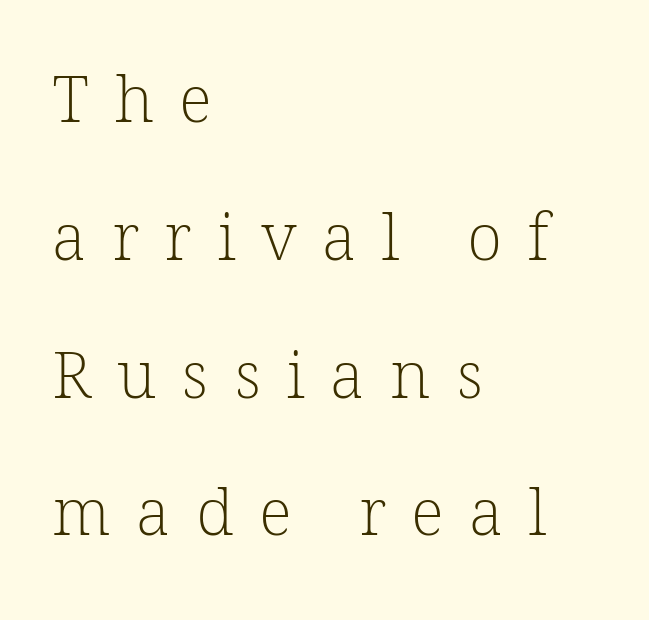
{"serif": "yes", "bold": "no", "weight": "light", "width": "normal", "stroke_contrast": "low", "x_height": "medium", "monospaced": "no", "underline": "no", "align": "left", "line_spacing": "loose", "line_spacing_ratio": 2.12, "letter_spacing": "wide", "letter_spacing_em": 0.39, "glyph_px": 65}
